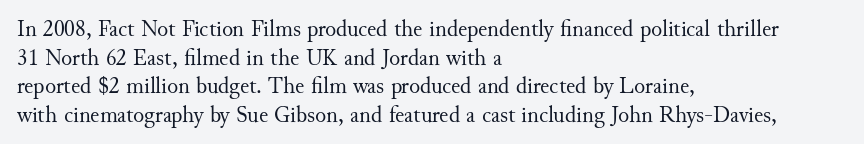
The image shows 23 px text type, upright; set left-aligned, line spacing 1.24x, normal letter spacing, not underlined.
